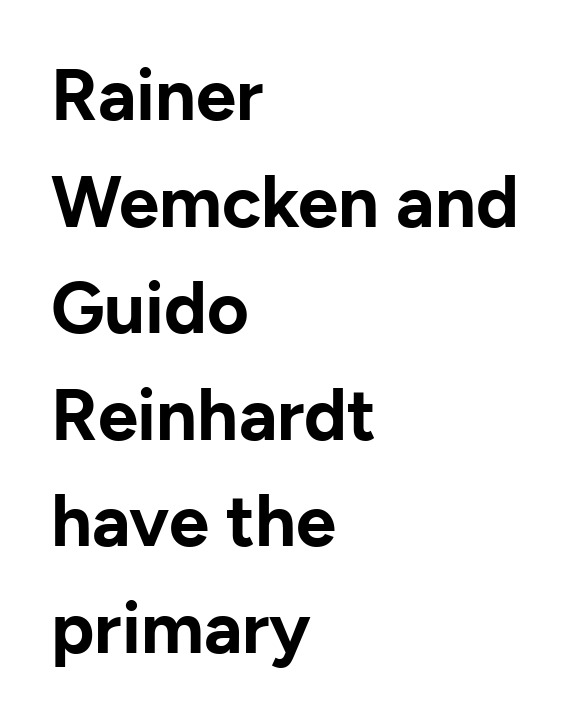
The image shows 72 px bold sans-serif type, upright; set left-aligned, normal line spacing (1.48x), normal letter spacing, not underlined; low stroke contrast and a medium x-height.
